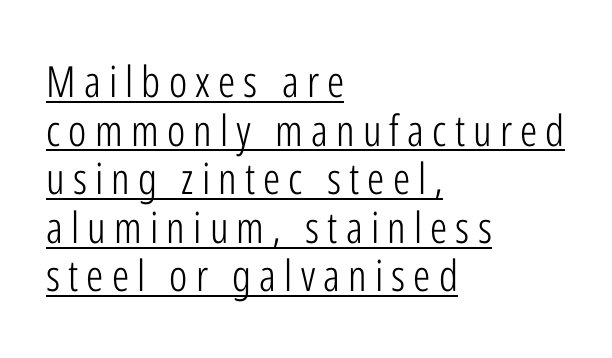
These characters rest on top of a visible drawn line. Looks like regular typesetting: each glyph gets only the width it needs. Nope, no serifs anywhere on these letters. The block of text is dense from top to bottom, with scant space between rows. A roman cut, with each character standing at attention.
